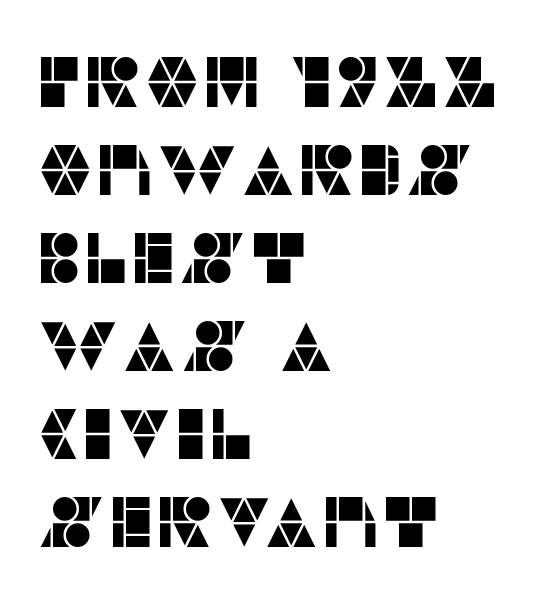
The image shows 71 px sans-serif type, upright; set left-aligned, line spacing 1.24x, normal letter spacing, not underlined; low stroke contrast and a large x-height.
